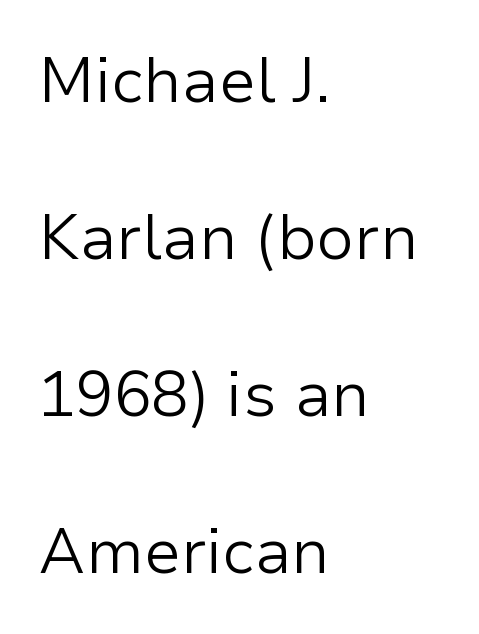
The image shows 63 px light sans-serif type, upright; set left-aligned, loose line spacing (2.49x), normal letter spacing, not underlined; low stroke contrast and a medium x-height.
